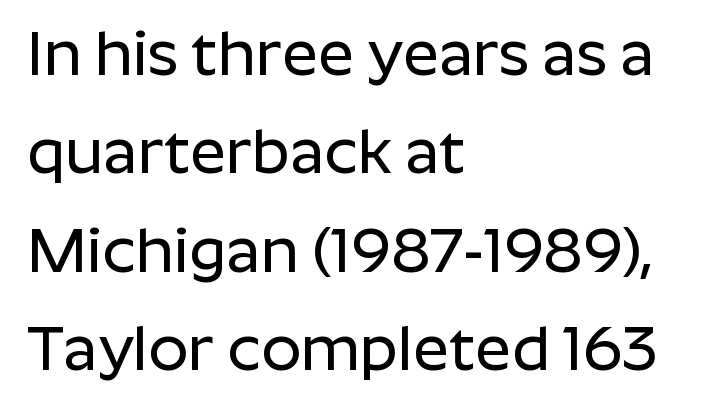
The rendering keeps characters at their native spacing. Just letters on the line, the space beneath them empty. A typesetter would call this proportional, since set widths differ per character. Whoever set this chose a conventional vertical rhythm. A typesetter would mark this as roman, not italic.
